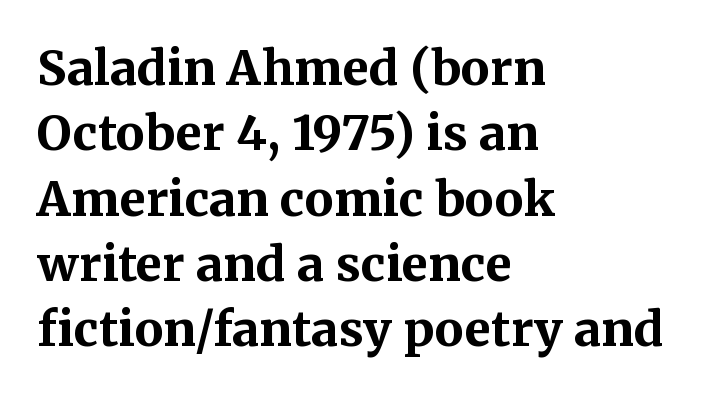
{"serif": "yes", "italic": "no", "bold": "yes", "weight": "bold", "width": "normal", "stroke_contrast": "medium", "x_height": "medium", "monospaced": "no", "underline": "no", "align": "left", "line_spacing": "normal", "line_spacing_ratio": 1.36, "letter_spacing": "normal", "letter_spacing_em": 0.0, "glyph_px": 48}
